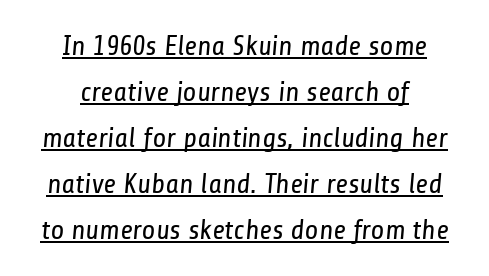
Q: Is the text bold? A: No.
Q: Is the typeface a serif or a sans-serif typeface? A: Sans-serif.
Q: Is the text underlined? A: Yes.
Q: Is the spacing between letters normal or unusually wide? A: Normal.
Q: Is the spacing between lines tight, normal or loose? A: Normal.
Q: Width (condensed, normal, or wide)? A: Condensed.
Q: Stroke contrast? A: Low.
Q: x-height? A: Medium.
Q: Monospaced? A: No.
